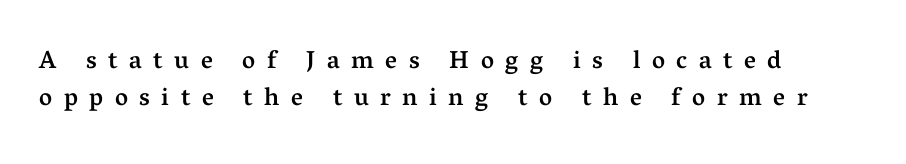
The image shows 25 px text type, upright; set left-aligned, normal line spacing (1.49x), unusually wide letter spacing (+0.46 em), not underlined.
